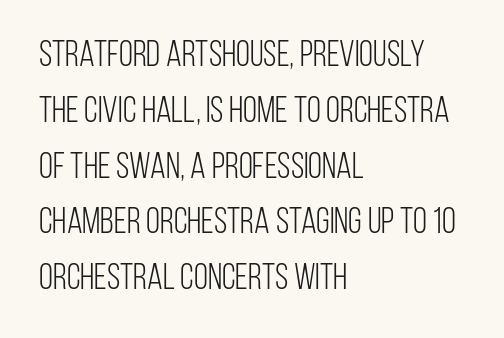
{"serif": "no", "italic": "no", "bold": "no", "weight": "light", "width": "condensed", "stroke_contrast": "low", "x_height": "large", "monospaced": "no", "underline": "no", "align": "left", "line_spacing": "normal", "line_spacing_ratio": 1.55, "letter_spacing": "normal", "letter_spacing_em": 0.0, "glyph_px": 36}
